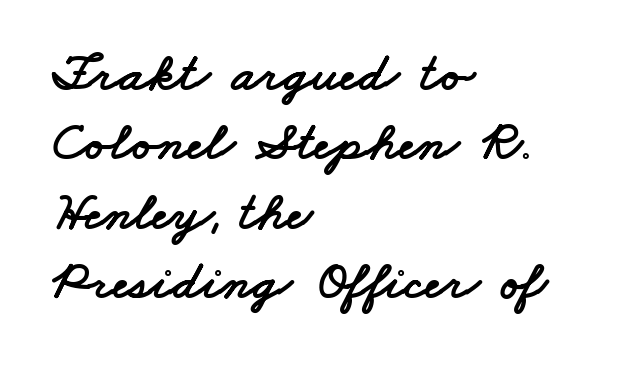
The image shows 55 px wide sans-serif type; set left-aligned, normal line spacing (1.26x), normal letter spacing, not underlined; low stroke contrast and a small x-height.
